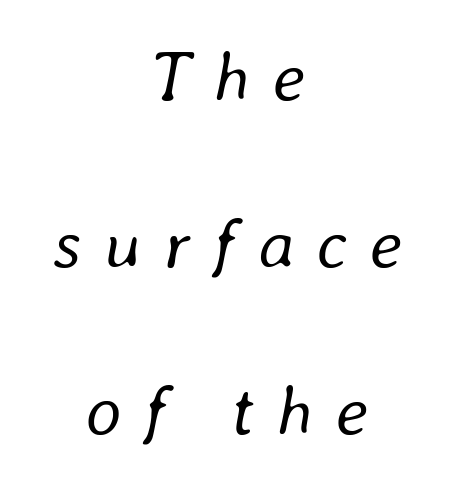
No word sits above an underline. Spacing verdict: proportional, widths tailored to each character. The strokes are not fattened; the text isn't bold. Each new line begins a long way beneath the previous one.
